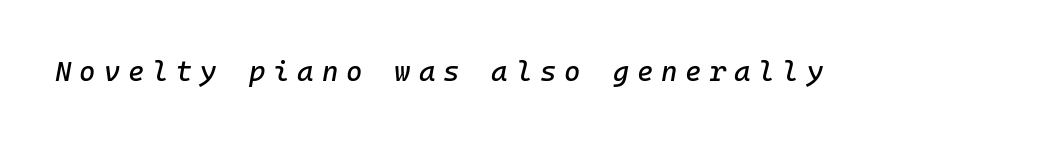
Characters are canted at an angle relative to the baseline's perpendicular. The rendering inserts visible extra space after every character. Every character here occupies the same horizontal width, giving the sample a typewriter-like rhythm. Decoration check: the copy has no underline.
